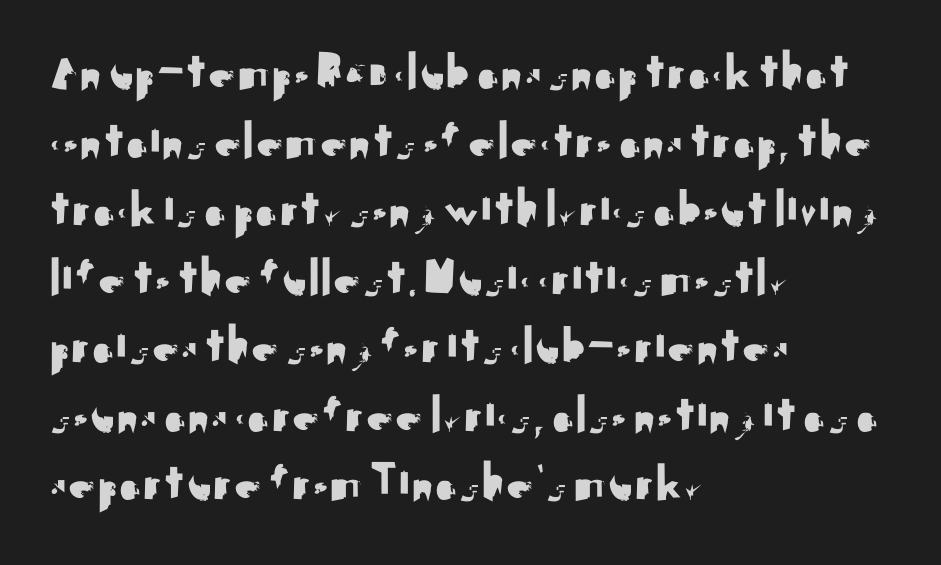
Descenders hang freely into open space. A sans-serif font was chosen for this passage. Glyph-to-glyph distance matches everyday printed text. The axis of the letterforms is exactly vertical. Typeset ragged right — the left edge is the straight one. Varying glyph widths throughout — classic text-font behaviour.
